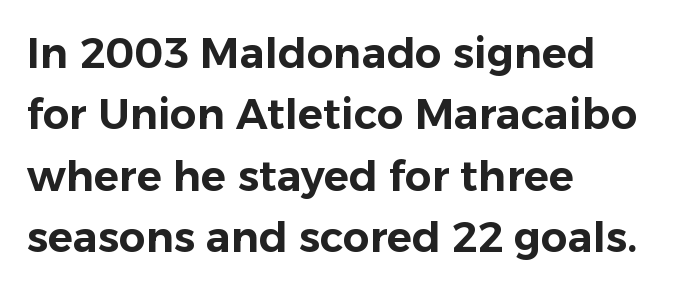
{"serif": "no", "italic": "no", "width": "normal", "stroke_contrast": "low", "x_height": "medium", "monospaced": "no", "underline": "no", "align": "left", "line_spacing": "normal", "line_spacing_ratio": 1.46, "letter_spacing": "normal", "letter_spacing_em": 0.0, "glyph_px": 42}
